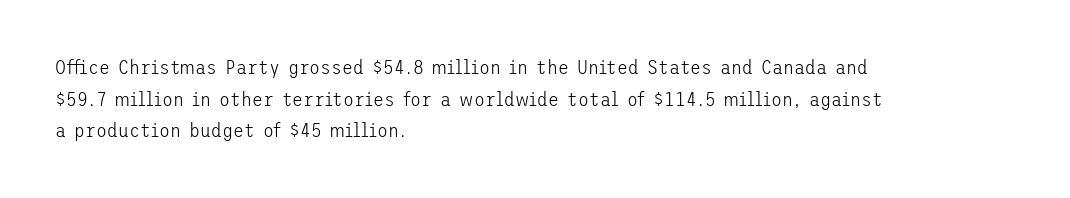
Teacher's note: observe the even left margin — that is flush-left alignment. The passage shown is not underscored anywhere. The rendering uses a moderate line-height, typical for paragraphs. Ascenders rise straight up at ninety degrees. Nobody touched the tracking dial on this one.
